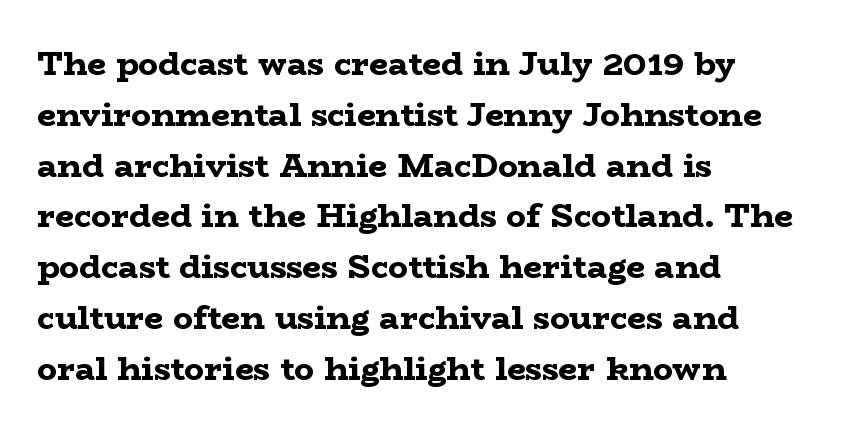
Q: Is the text bold? A: Yes.
Q: Is the text italic (slanted)? A: No, it is upright.
Q: Is the typeface a serif or a sans-serif typeface? A: Serif.
Q: Is the text underlined? A: No.
Q: How is the paragraph aligned? A: Left-aligned.
Q: Is the spacing between letters normal or unusually wide? A: Normal.
Q: Is the spacing between lines tight, normal or loose? A: Normal.
Q: Width (condensed, normal, or wide)? A: Wide.
Q: Stroke contrast? A: Low.
Q: x-height? A: Medium.
Q: Monospaced? A: No.
